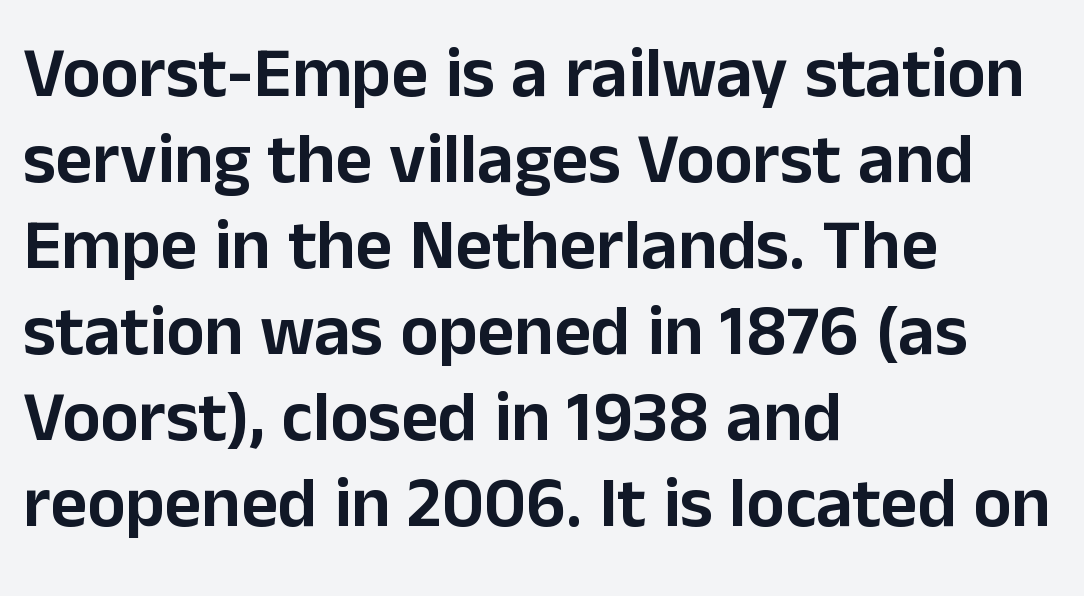
{"serif": "no", "italic": "no", "width": "normal", "stroke_contrast": "low", "x_height": "medium", "monospaced": "no", "underline": "no", "align": "left", "line_spacing_ratio": 1.21, "letter_spacing": "normal", "letter_spacing_em": 0.0, "glyph_px": 71}
